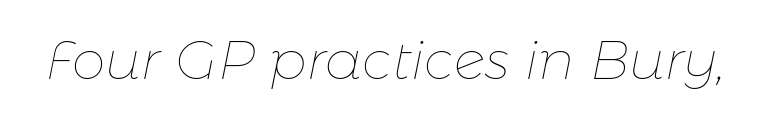
The image shows 54 px thin type, italic (leaning right); set normal letter spacing, not underlined; low stroke contrast and a medium x-height.
